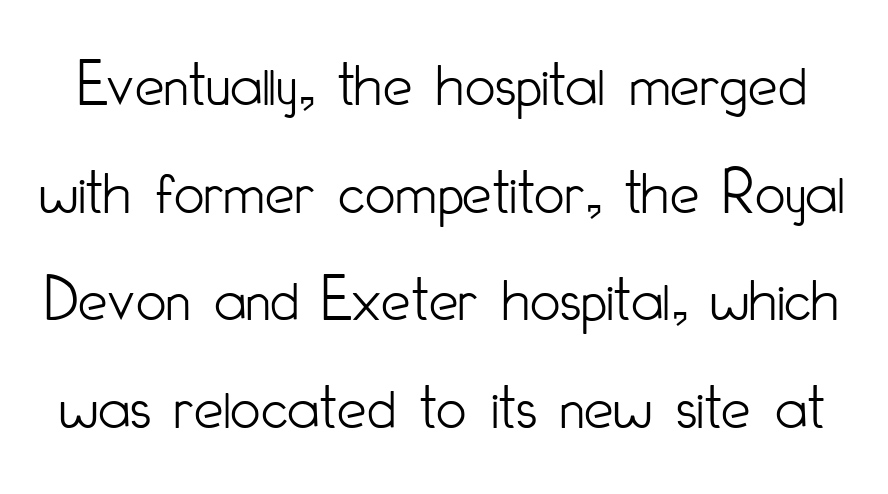
The passage shown has conventional tracking throughout. Italic: no, the glyphs are upright roman. Note the varied advance widths — an 'i' is clearly narrower than an 'm'. Check where the strokes stop: nothing finishes them off — pure sans. Stroke mass is kept to a normal reading level or below. Underline: absent.
